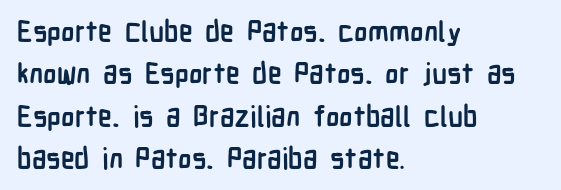
Q: Is the text bold? A: Yes.
Q: Is the text italic (slanted)? A: No, it is upright.
Q: Is the typeface a serif or a sans-serif typeface? A: Sans-serif.
Q: Is the text underlined? A: No.
Q: How is the paragraph aligned? A: Left-aligned.
Q: Is the spacing between letters normal or unusually wide? A: Normal.
Q: Is the spacing between lines tight, normal or loose? A: Normal.
Q: Width (condensed, normal, or wide)? A: Condensed.
Q: Stroke contrast? A: Low.
Q: x-height? A: Medium.
Q: Monospaced? A: No.
